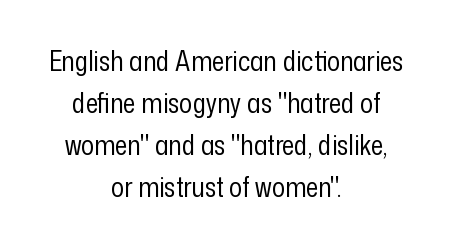
The image shows 27 px text type, upright; set centered, normal line spacing (1.56x), normal letter spacing, not underlined.
